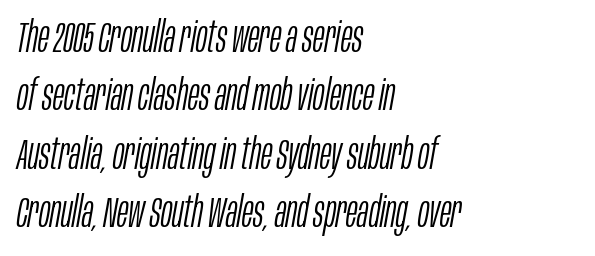
Q: Is the text bold? A: No.
Q: Is the text italic (slanted)? A: Yes, it leans right by about 10 degrees.
Q: Is the text underlined? A: No.
Q: How is the paragraph aligned? A: Left-aligned.
Q: Is the spacing between letters normal or unusually wide? A: Normal.
Q: Is the spacing between lines tight, normal or loose? A: Normal.
Q: Width (condensed, normal, or wide)? A: Condensed.
Q: Stroke contrast? A: Low.
Q: x-height? A: Large.
Q: Monospaced? A: No.
